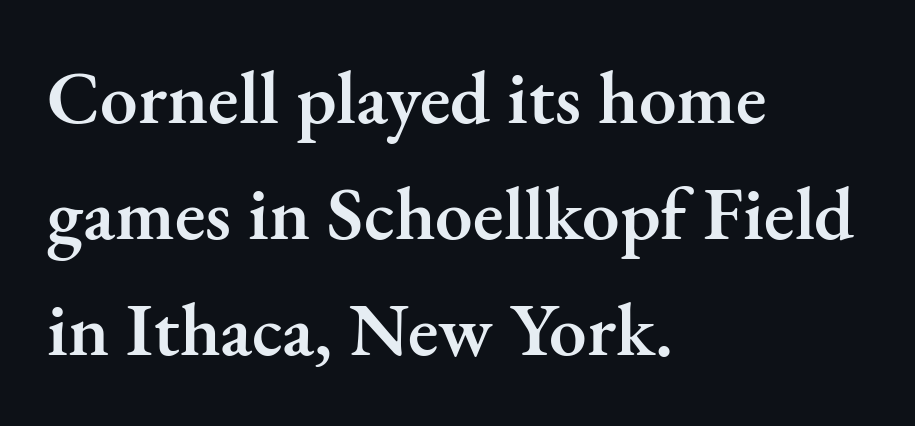
Students, note that the glyphs here touch the page at normal intervals. The letters advance in unequal steps, a hallmark of proportional type. Vertical strokes here are truly vertical. The type family on display is of the serif kind. The rendering uses a semibold face; strokes are thickened but not to full bold.
